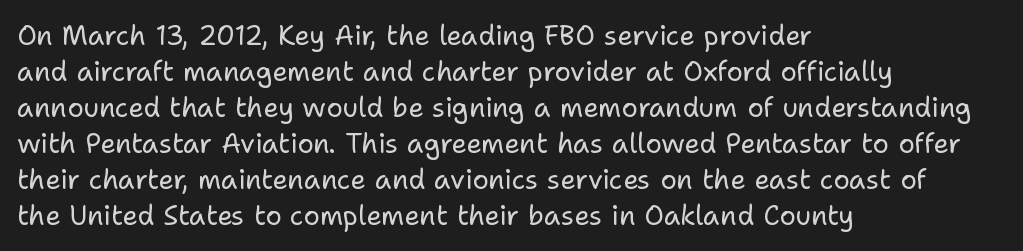
{"italic": "no", "bold": "no", "underline": "no", "align": "left", "line_spacing": "normal", "line_spacing_ratio": 1.33, "letter_spacing": "normal", "letter_spacing_em": 0.0, "glyph_px": 27}
